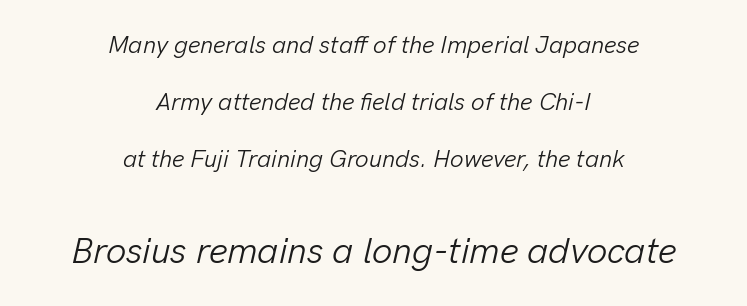
The image shows 36 px light type, italic (leaning right); set centered, loose line spacing (2.37x), normal letter spacing, not underlined; the second (bottom) block is 1.5x larger; low stroke contrast and a medium x-height.
